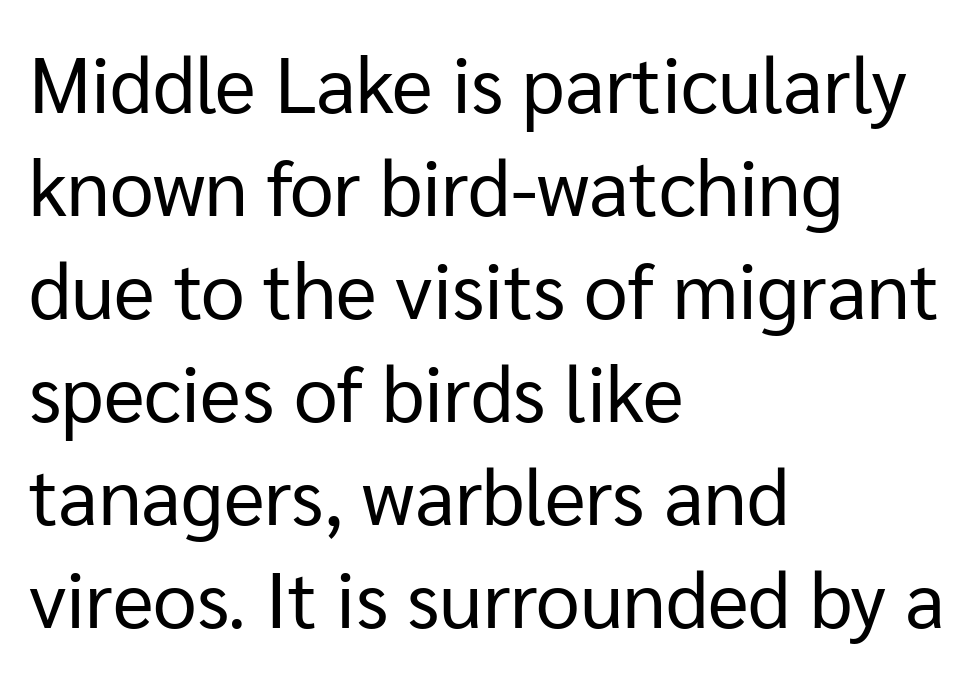
Unlike italic type, these characters show no tilt at all. The rendering anchors every line to the left-hand side. Honestly, the row spacing looks completely unremarkable. The passage shown is not bold in any degree. Proportional: the letters do not fall into vertical columns. Stroke terminals: plain, sans-serif.
